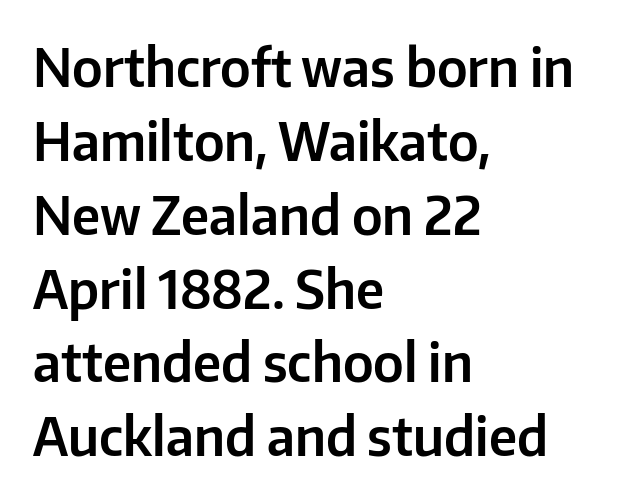
{"serif": "no", "italic": "no", "width": "normal", "stroke_contrast": "low", "x_height": "medium", "monospaced": "no", "underline": "no", "align": "left", "line_spacing": "normal", "line_spacing_ratio": 1.42, "letter_spacing": "normal", "letter_spacing_em": 0.0, "glyph_px": 52}
